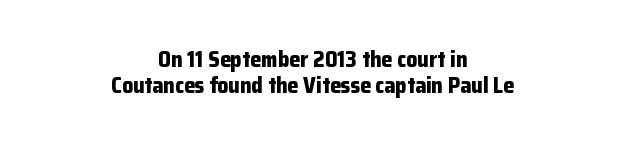
{"italic": "no", "bold": "yes", "underline": "no", "align": "center", "line_spacing_ratio": 1.16, "letter_spacing": "normal", "letter_spacing_em": 0.0, "glyph_px": 22}
